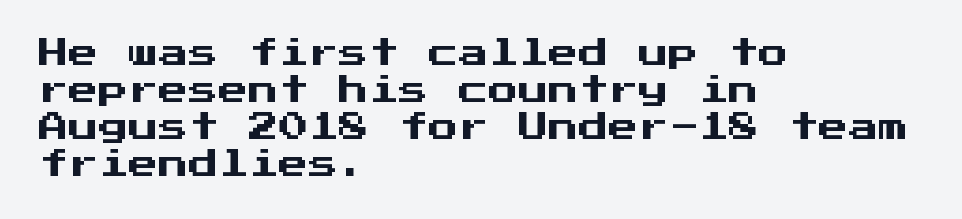
Each letter, wide or thin by design, is forced into the same width here. A typesetter would call this zero additional tracking. Line starts are locked; line ends wander. You can tell it's not italic because the verticals are truly vertical. Honestly, there is no underline to notice here at all. Note: no serifs on the glyphs.
